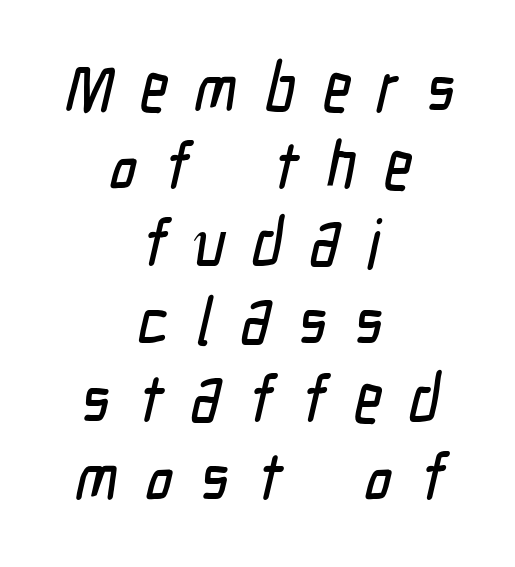
The image shows 67 px condensed sans-serif type; set centered, line spacing 1.16x, unusually wide letter spacing (+0.41 em), not underlined; low stroke contrast and a medium x-height.
